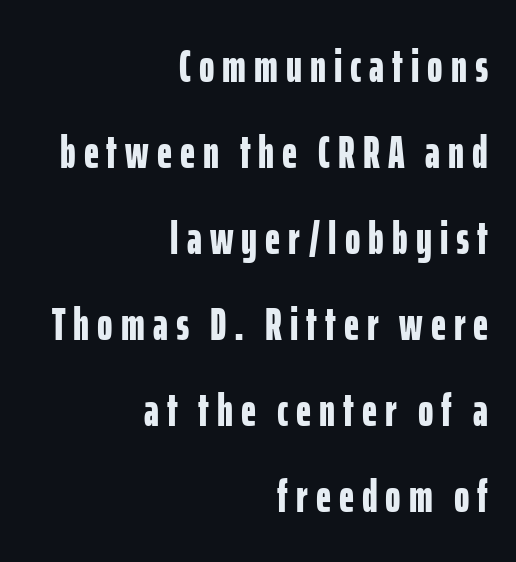
Q: Is the text bold? A: Yes.
Q: Is the text italic (slanted)? A: No, it is upright.
Q: Is the typeface a serif or a sans-serif typeface? A: Sans-serif.
Q: Is the text underlined? A: No.
Q: How is the paragraph aligned? A: Right-aligned.
Q: Width (condensed, normal, or wide)? A: Condensed.
Q: Stroke contrast? A: Low.
Q: x-height? A: Medium.
Q: Monospaced? A: No.
